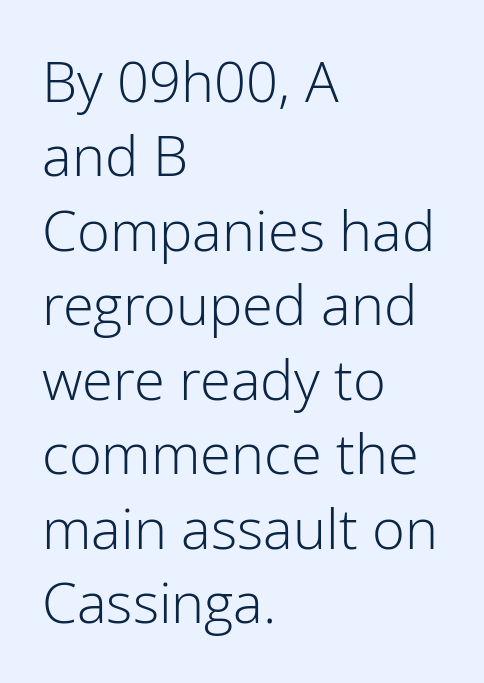
{"serif": "no", "italic": "no", "bold": "no", "weight": "light", "width": "normal", "stroke_contrast": "low", "x_height": "medium", "monospaced": "no", "underline": "no", "align": "left", "line_spacing": "normal", "line_spacing_ratio": 1.33, "letter_spacing": "normal", "letter_spacing_em": 0.0, "glyph_px": 56}
